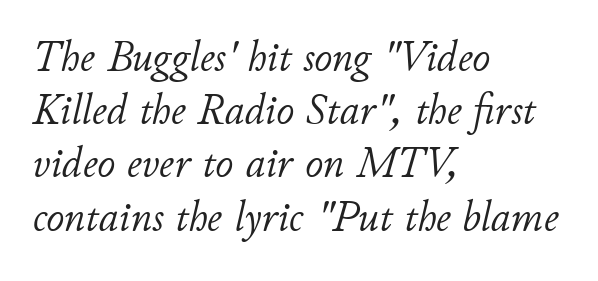
The image shows 44 px light type, italic (leaning right); set left-aligned, line spacing 1.21x, normal letter spacing, not underlined; low stroke contrast and a small x-height.
